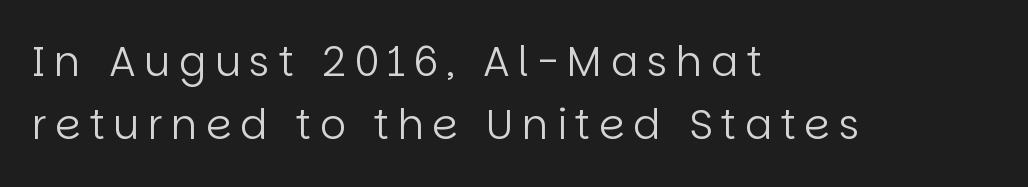
{"serif": "no", "italic": "no", "bold": "no", "weight": "regular", "width": "normal", "stroke_contrast": "low", "x_height": "large", "monospaced": "no", "underline": "no", "align": "left", "line_spacing": "normal", "line_spacing_ratio": 1.54, "letter_spacing": "wide", "letter_spacing_em": 0.21, "glyph_px": 41}
